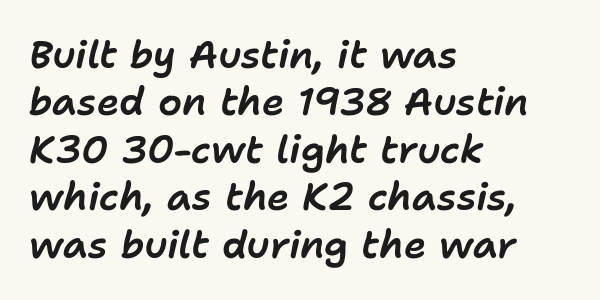
The image shows 38 px text type, italic (leaning right); set left-aligned, normal line spacing (1.25x), normal letter spacing, not underlined; low stroke contrast and a medium x-height.
